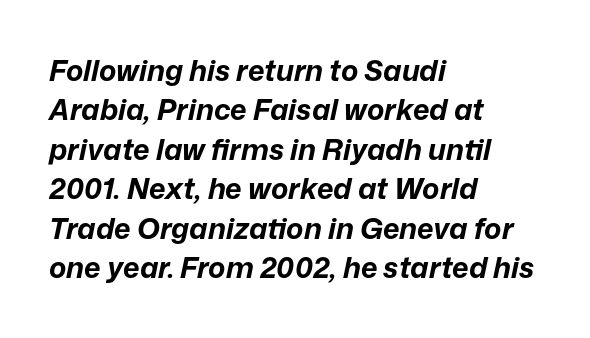
{"italic": "yes", "lean": "right", "slant_degrees": 12, "bold": "yes", "weight": "bold", "width": "normal", "stroke_contrast": "low", "x_height": "medium", "monospaced": "no", "underline": "no", "align": "left", "line_spacing": "normal", "line_spacing_ratio": 1.36, "letter_spacing": "normal", "letter_spacing_em": 0.0, "glyph_px": 29}
